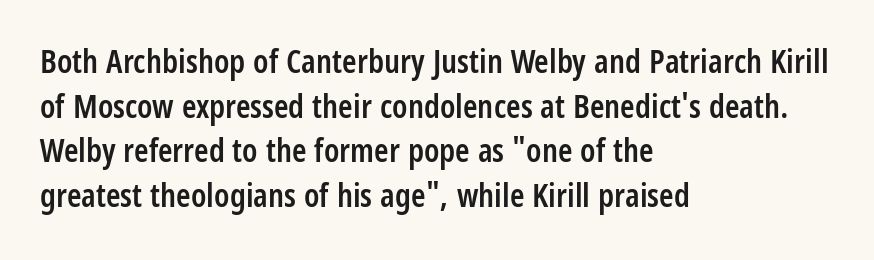
Q: Is the text bold? A: Semi-bold.
Q: Is the text italic (slanted)? A: No, it is upright.
Q: Is the typeface a serif or a sans-serif typeface? A: Sans-serif.
Q: Is the text underlined? A: No.
Q: How is the paragraph aligned? A: Left-aligned.
Q: Is the spacing between letters normal or unusually wide? A: Normal.
Q: Is the spacing between lines tight, normal or loose? A: Normal.
Q: Width (condensed, normal, or wide)? A: Condensed.
Q: Stroke contrast? A: Low.
Q: x-height? A: Large.
Q: Monospaced? A: No.
